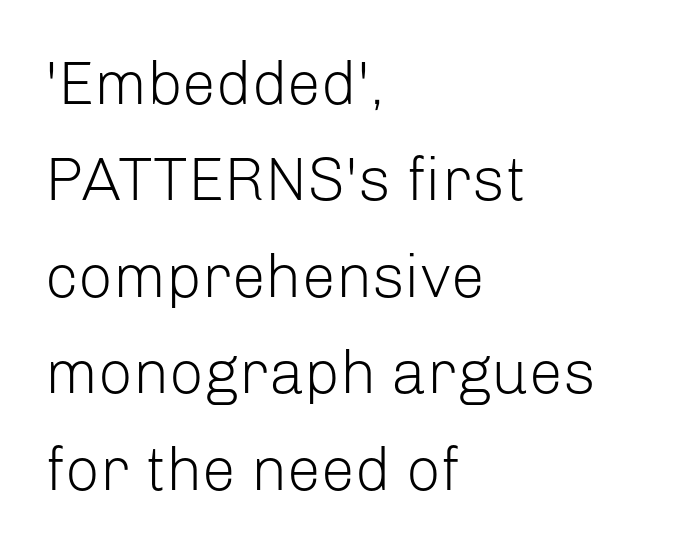
No italicization has been applied; the sample stays upright. This is sans-serif lettering, the kind often seen on screens and signage. Beneath every word, the page is bare. Glyph-to-glyph distance matches everyday printed text. The paragraph shown leans on its left margin. Interline gaps are of average width in this sample.
